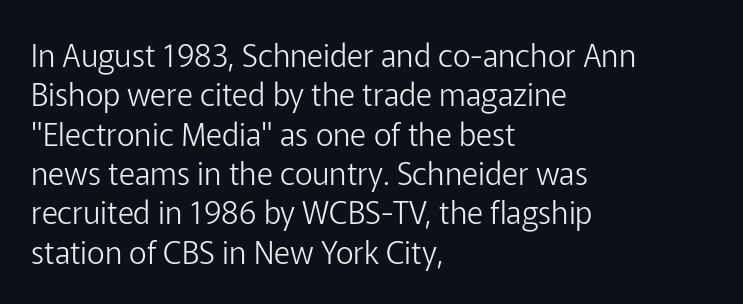
{"serif": "no", "italic": "no", "bold": "no", "weight": "light", "width": "normal", "stroke_contrast": "low", "x_height": "medium", "monospaced": "no", "underline": "no", "align": "left", "line_spacing": "normal", "line_spacing_ratio": 1.27, "letter_spacing": "normal", "letter_spacing_em": 0.0, "glyph_px": 31}
